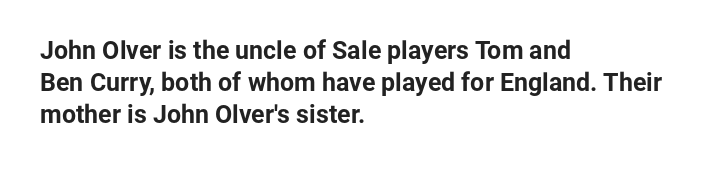
The image shows 25 px bold type, upright; set left-aligned, normal line spacing (1.28x), normal letter spacing, not underlined.
